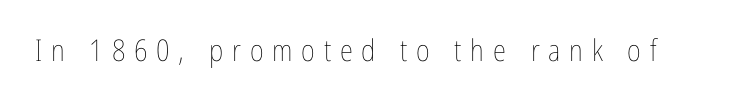
{"italic": "no", "bold": "no", "weight": "thin", "width": "condensed", "stroke_contrast": "low", "x_height": "medium", "monospaced": "no", "underline": "no", "letter_spacing": "wide", "letter_spacing_em": 0.29, "glyph_px": 30}
